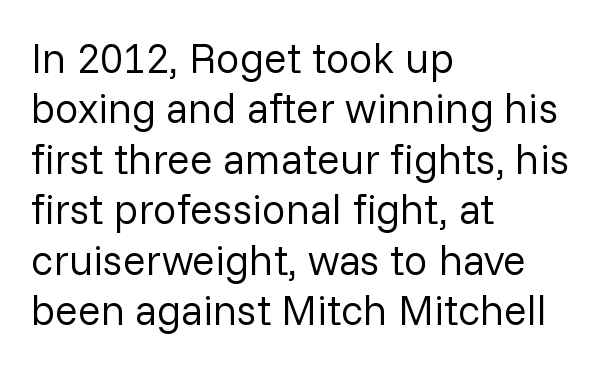
Q: Is the text bold? A: No.
Q: Is the text italic (slanted)? A: No, it is upright.
Q: Is the typeface a serif or a sans-serif typeface? A: Sans-serif.
Q: Is the text underlined? A: No.
Q: How is the paragraph aligned? A: Left-aligned.
Q: Is the spacing between letters normal or unusually wide? A: Normal.
Q: Width (condensed, normal, or wide)? A: Normal.
Q: Stroke contrast? A: Low.
Q: x-height? A: Medium.
Q: Monospaced? A: No.
